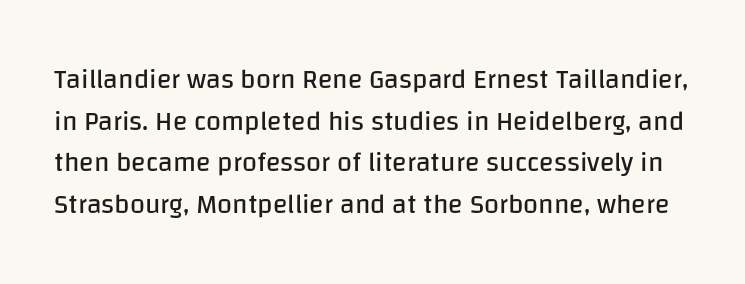
{"italic": "no", "bold": "no", "underline": "no", "line_spacing": "normal", "line_spacing_ratio": 1.54, "letter_spacing": "normal", "letter_spacing_em": 0.0, "glyph_px": 27}
